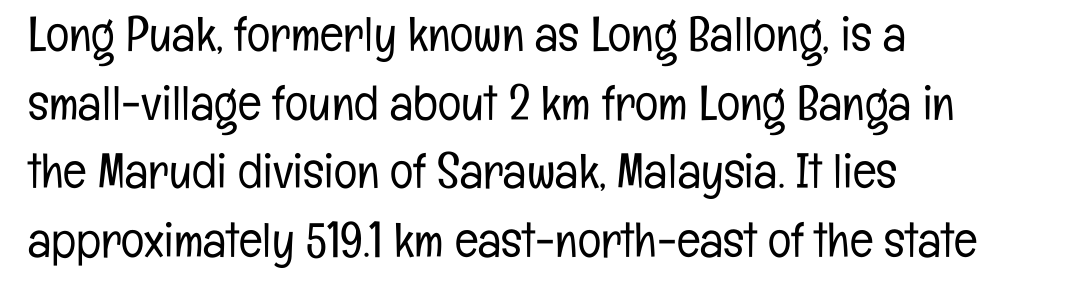
The image shows 49 px light, condensed sans-serif type, upright; set left-aligned, normal line spacing (1.4x), normal letter spacing, not underlined; low stroke contrast and a medium x-height.
